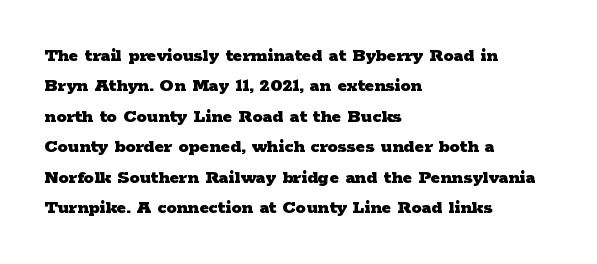
The image shows 20 px bold type, upright; set left-aligned, normal line spacing (1.52x), normal letter spacing, not underlined.
